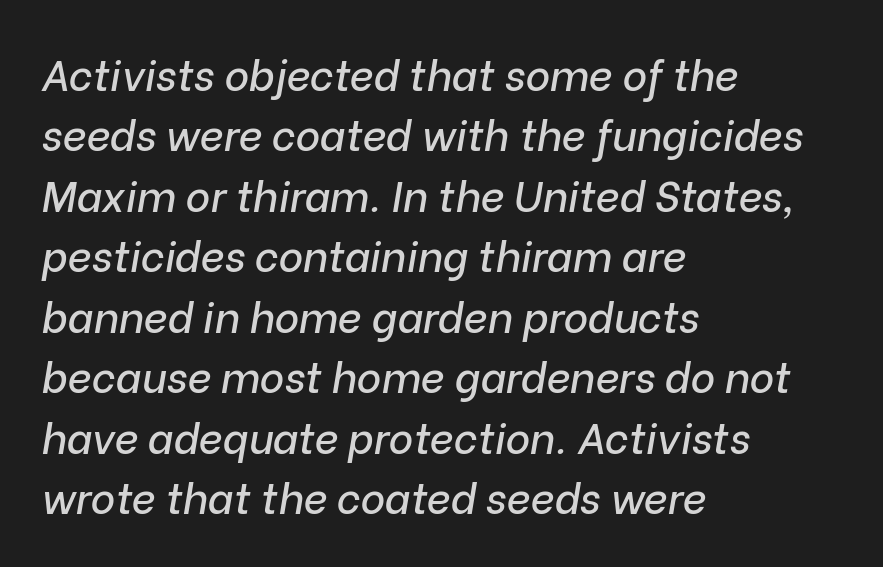
The image shows 42 px text type, italic (leaning right); set left-aligned, normal line spacing (1.44x), normal letter spacing, not underlined; low stroke contrast and a medium x-height.
